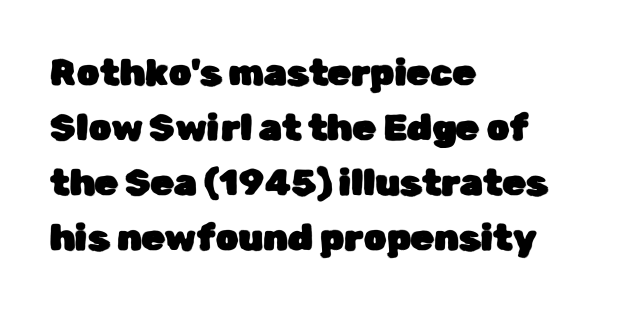
Q: Is the text italic (slanted)? A: No, it is upright.
Q: Is the typeface a serif or a sans-serif typeface? A: Sans-serif.
Q: Is the text underlined? A: No.
Q: How is the paragraph aligned? A: Left-aligned.
Q: Is the spacing between letters normal or unusually wide? A: Normal.
Q: Is the spacing between lines tight, normal or loose? A: Normal.
Q: Width (condensed, normal, or wide)? A: Normal.
Q: Stroke contrast? A: Low.
Q: x-height? A: Medium.
Q: Monospaced? A: No.
